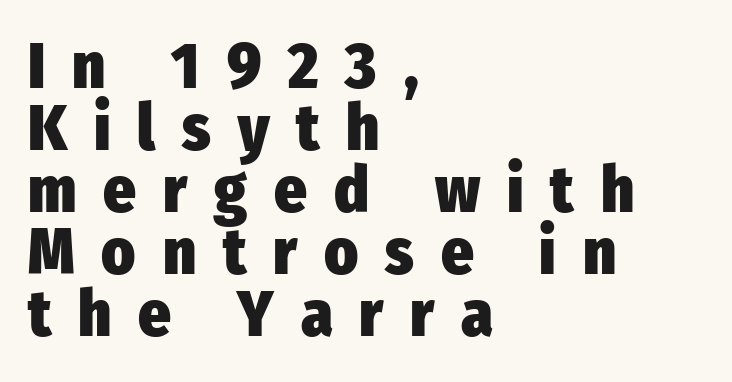
{"serif": "no", "italic": "no", "bold": "yes", "weight": "heavy", "width": "condensed", "stroke_contrast": "low", "x_height": "medium", "monospaced": "no", "underline": "no", "align": "left", "line_spacing": "tight", "line_spacing_ratio": 0.97, "letter_spacing": "wide", "letter_spacing_em": 0.42, "glyph_px": 64}
